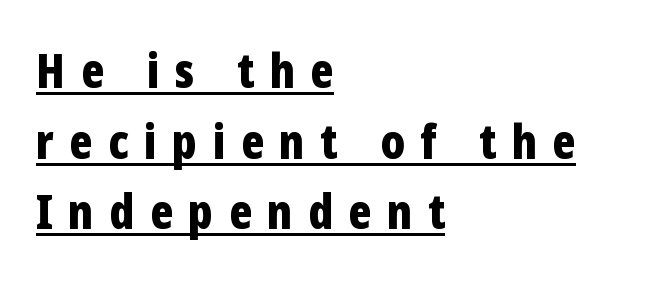
The image shows 48 px bold, condensed sans-serif type, upright; set left-aligned, normal line spacing (1.47x), unusually wide letter spacing (+0.32 em), underlined; low stroke contrast and a medium x-height.
